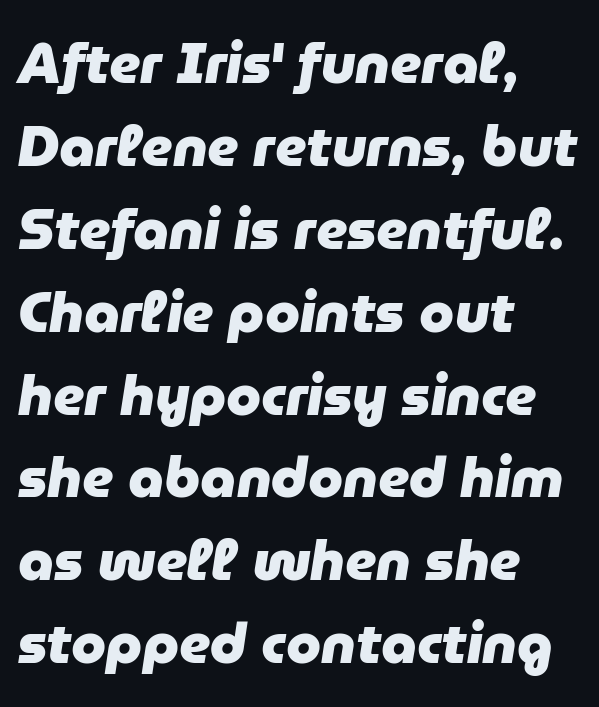
In terms of weight, the rendering is a true, heavy bold. Compared with a centered layout, this one pins lines to the left instead. The rendering keeps characters at their native spacing. Is the type slanted? Yes — the strokes lean at a clear angle. The passage shown is typed in a proportional face where columns would drift. Vertical spacing — default.
